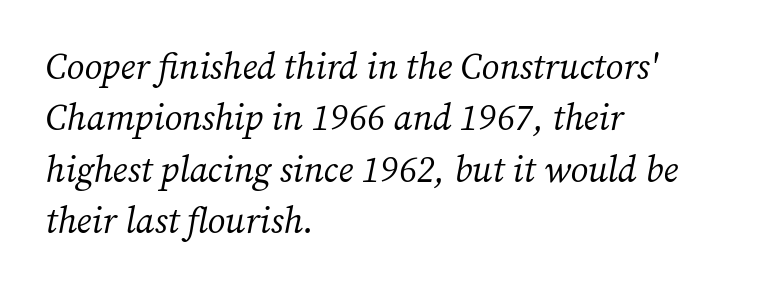
The image shows 36 px regular-weight serif type, italic (leaning right); set left-aligned, normal line spacing (1.43x), normal letter spacing, not underlined; medium stroke contrast and a medium x-height.
